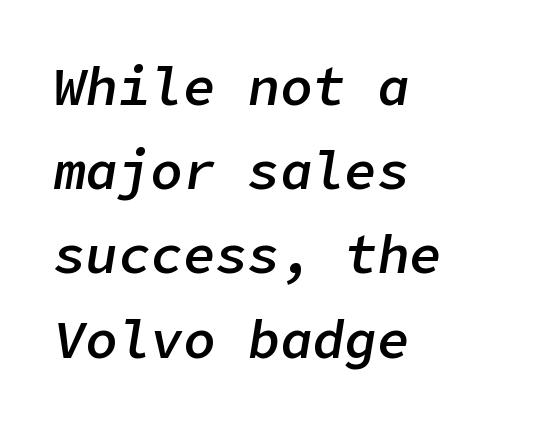
Q: Is the text bold? A: Semi-bold.
Q: Is the text italic (slanted)? A: Yes, it leans right by about 9 degrees.
Q: Is the text underlined? A: No.
Q: How is the paragraph aligned? A: Left-aligned.
Q: Is the spacing between letters normal or unusually wide? A: Normal.
Q: Is the spacing between lines tight, normal or loose? A: Normal.
Q: Width (condensed, normal, or wide)? A: Normal.
Q: Stroke contrast? A: Low.
Q: x-height? A: Medium.
